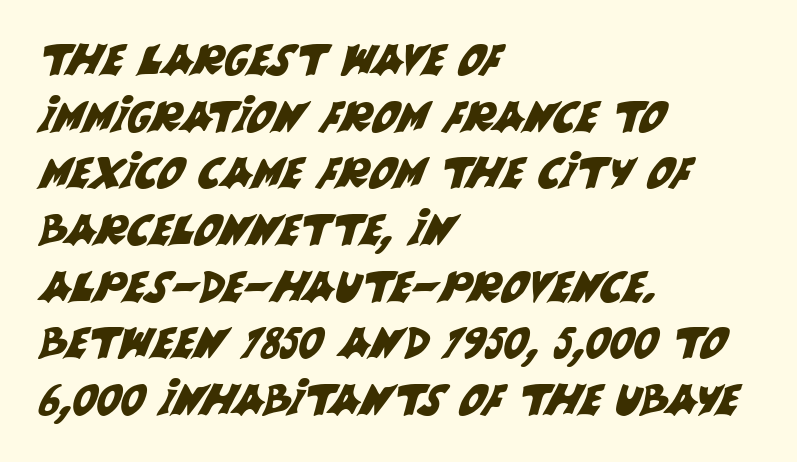
Line beginnings align vertically; line endings do not. Varying glyph widths throughout — classic text-font behaviour. Grotesque or geometric, the face here clearly has no serifs. A typesetter would call this zero additional tracking.
